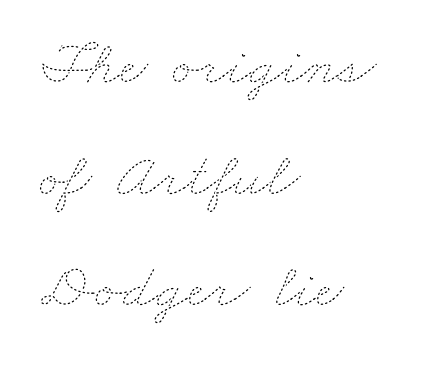
The image shows 63 px thin, wide type; set left-aligned, line spacing 1.77x, normal letter spacing, not underlined; low stroke contrast and a small x-height.
